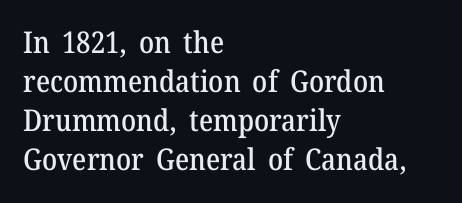
In terms of letterspacing, this is plain default setting. Horizontally, the lines are justified to the leading edge only. Classification — serif. No italicization has been applied; the sample stays upright. Rule under the text: the space is simply empty.
